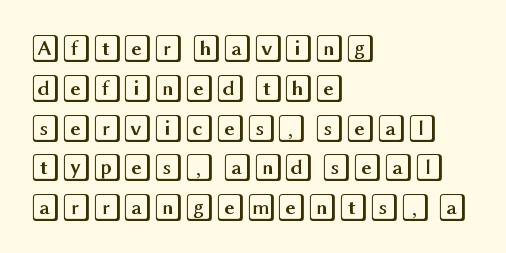
Each line starts at the same left margin while the right side varies. It's the straight-up-and-down kind of type. The line texture is even and compact thanks to regular tracking. Baseline-to-baseline distance is the conventional proportion of letter height.
